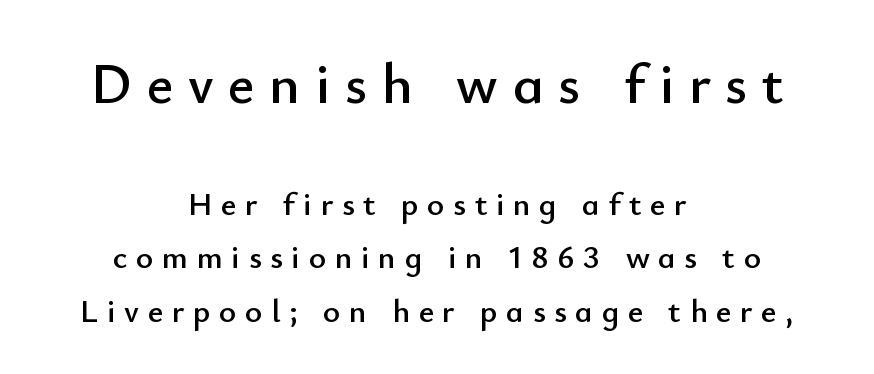
{"serif": "no", "italic": "no", "width": "normal", "stroke_contrast": "low", "x_height": "small", "monospaced": "no", "underline": "no", "align": "center", "line_spacing": "normal", "line_spacing_ratio": 1.62, "letter_spacing": "wide", "letter_spacing_em": 0.26, "larger_block": "first", "size_ratio": 1.73, "glyph_px": 57}
